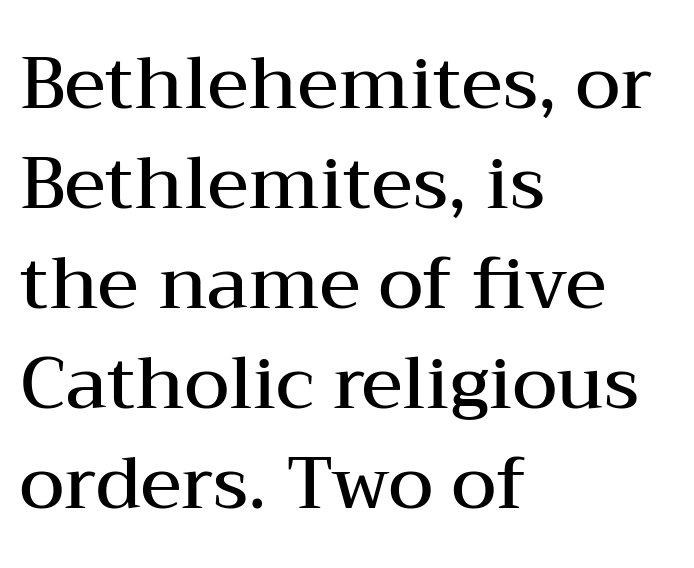
Q: Is the text bold? A: Semi-bold.
Q: Is the text italic (slanted)? A: No, it is upright.
Q: Is the typeface a serif or a sans-serif typeface? A: Serif.
Q: Is the text underlined? A: No.
Q: How is the paragraph aligned? A: Left-aligned.
Q: Is the spacing between letters normal or unusually wide? A: Normal.
Q: Is the spacing between lines tight, normal or loose? A: Normal.
Q: Width (condensed, normal, or wide)? A: Wide.
Q: Stroke contrast? A: Medium.
Q: x-height? A: Medium.
Q: Monospaced? A: No.
